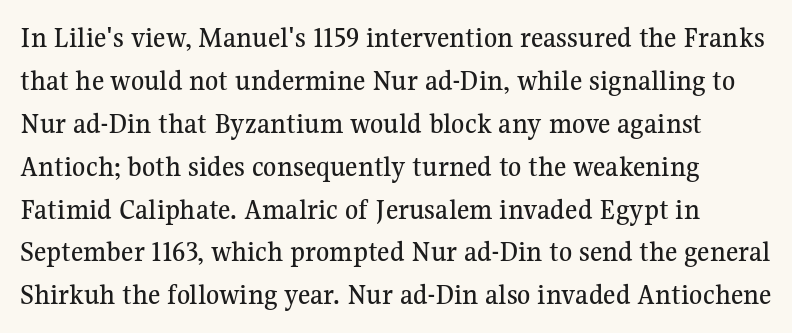
Just letters on the line, the space beneath them empty. The rendering uses a moderate line-height, typical for paragraphs. Type style note: has serifs. The face used here is rendered with its standard letterfit.
